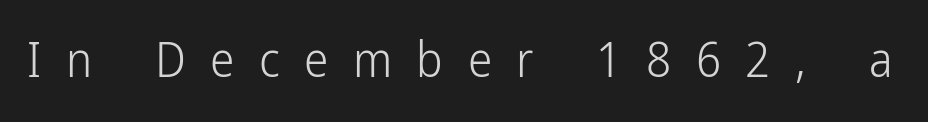
Rendered with straight, roman letterforms. Do the characters align in a grid? No, the font is proportional. The font is comparable to plain body text, perhaps lighter. You can tell from the bare stems that sans-serif type was used. The area under the type is left untouched. What stands out about the letter spacing? Its width — letters are far apart.
